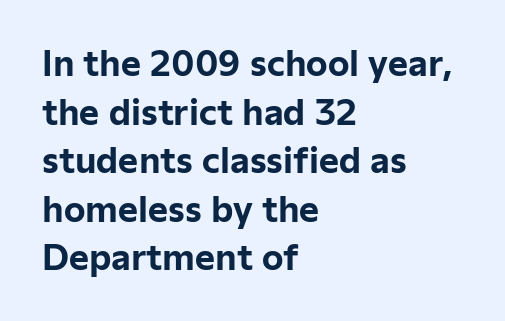
{"serif": "no", "italic": "no", "bold": "yes", "weight": "bold", "width": "normal", "stroke_contrast": "low", "x_height": "medium", "monospaced": "no", "underline": "no", "align": "left", "line_spacing": "normal", "line_spacing_ratio": 1.43, "letter_spacing": "normal", "letter_spacing_em": 0.0, "glyph_px": 34}
